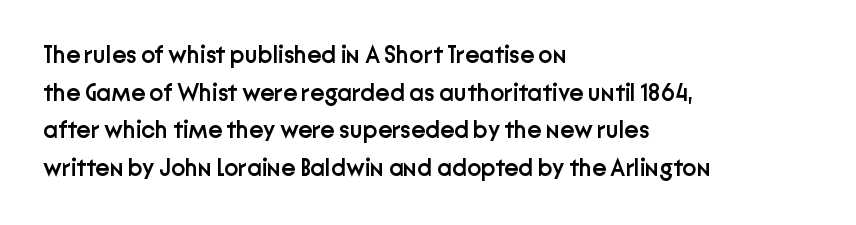
If you drew a ruler down the left edge, every line would touch it. Successive baselines arrive at the customary interval. The passage shown is semibold, sitting just below true bold. Style check: upright.
